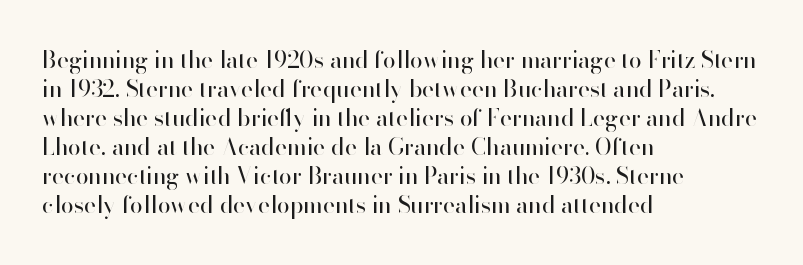
The image shows 23 px text type, upright; set left-aligned, normal line spacing (1.26x), normal letter spacing, not underlined.
